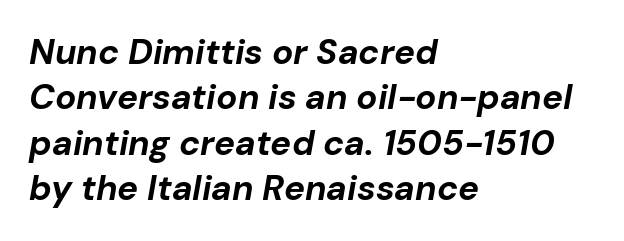
Q: Is the text bold? A: Yes.
Q: Is the text italic (slanted)? A: Yes, it leans right by about 10 degrees.
Q: Is the text underlined? A: No.
Q: How is the paragraph aligned? A: Left-aligned.
Q: Is the spacing between letters normal or unusually wide? A: Normal.
Q: Is the spacing between lines tight, normal or loose? A: Normal.
Q: Width (condensed, normal, or wide)? A: Normal.
Q: Stroke contrast? A: Low.
Q: x-height? A: Medium.
Q: Monospaced? A: No.
